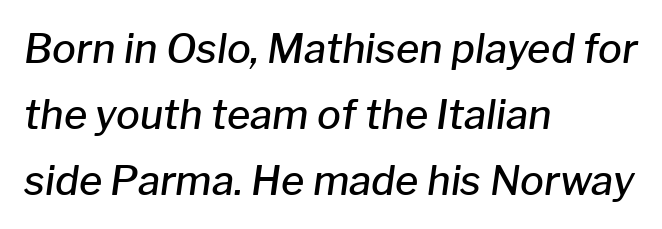
Q: Is the text bold? A: Semi-bold.
Q: Is the text italic (slanted)? A: Yes, it leans right by about 8 degrees.
Q: Is the text underlined? A: No.
Q: How is the paragraph aligned? A: Left-aligned.
Q: Is the spacing between letters normal or unusually wide? A: Normal.
Q: Is the spacing between lines tight, normal or loose? A: Normal.
Q: Width (condensed, normal, or wide)? A: Normal.
Q: Stroke contrast? A: Low.
Q: x-height? A: Medium.
Q: Monospaced? A: No.
